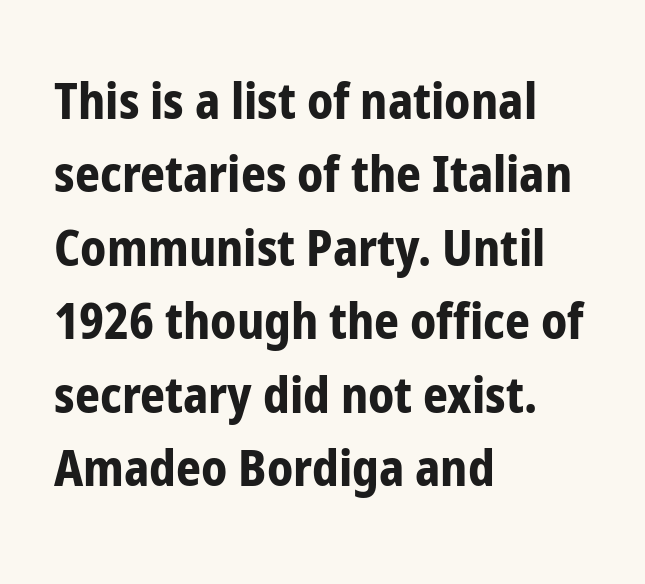
{"serif": "no", "italic": "no", "bold": "yes", "weight": "bold", "width": "condensed", "stroke_contrast": "low", "x_height": "medium", "monospaced": "no", "underline": "no", "align": "left", "line_spacing": "normal", "line_spacing_ratio": 1.5, "letter_spacing": "normal", "letter_spacing_em": 0.0, "glyph_px": 49}
